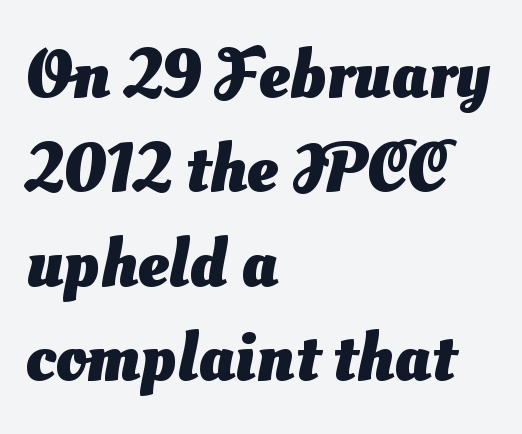
{"serif": "no", "bold": "yes", "weight": "heavy", "width": "normal", "stroke_contrast": "medium", "x_height": "small", "monospaced": "no", "underline": "no", "align": "left", "line_spacing": "normal", "line_spacing_ratio": 1.35, "letter_spacing": "normal", "letter_spacing_em": 0.0, "glyph_px": 70}
